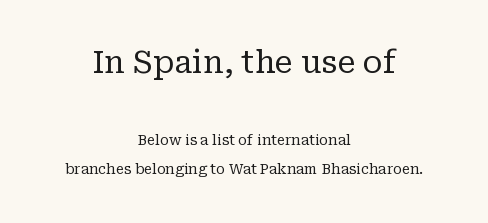
{"serif": "yes", "italic": "no", "bold": "no", "weight": "regular", "width": "normal", "stroke_contrast": "low", "x_height": "medium", "monospaced": "no", "underline": "no", "align": "center", "line_spacing": "loose", "line_spacing_ratio": 2.05, "letter_spacing": "normal", "letter_spacing_em": 0.0, "larger_block": "first", "size_ratio": 2.21, "glyph_px": 31}
